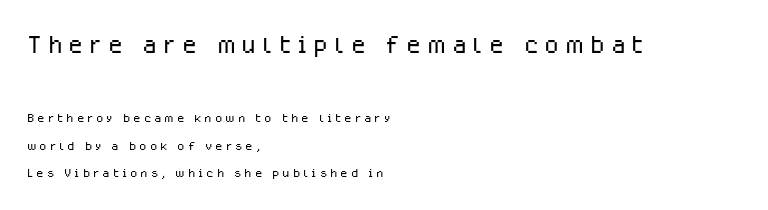
The image shows 34 px light sans-serif type, upright; set left-aligned, normal line spacing (1.62x), not underlined; the first (top) block is 2.0x larger; low stroke contrast and a medium x-height.
